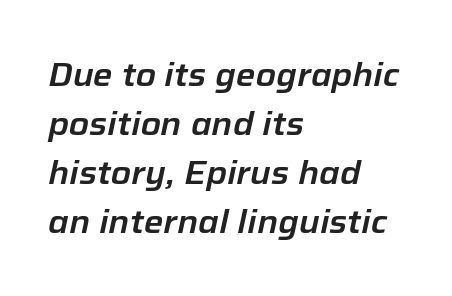
Q: Is the text italic (slanted)? A: Yes, it leans right by about 12 degrees.
Q: Is the text underlined? A: No.
Q: How is the paragraph aligned? A: Left-aligned.
Q: Is the spacing between letters normal or unusually wide? A: Normal.
Q: Is the spacing between lines tight, normal or loose? A: Normal.
Q: Width (condensed, normal, or wide)? A: Normal.
Q: Stroke contrast? A: Low.
Q: x-height? A: Medium.
Q: Monospaced? A: No.
